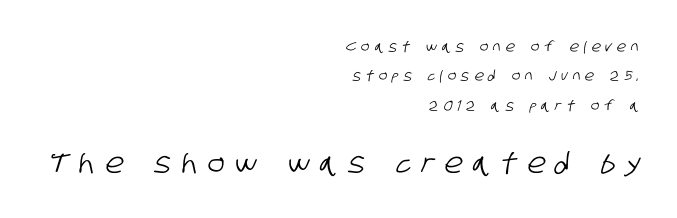
Q: Is the typeface a serif or a sans-serif typeface? A: Sans-serif.
Q: Is the text underlined? A: No.
Q: How is the paragraph aligned? A: Right-aligned.
Q: Is the spacing between letters normal or unusually wide? A: Unusually wide.
Q: Is the spacing between lines tight, normal or loose? A: Loose.
Q: Which block of text is set in a larger size, the first (top) or the second (bottom)? A: The second (bottom) one.
Q: Width (condensed, normal, or wide)? A: Condensed.
Q: Stroke contrast? A: Low.
Q: x-height? A: Large.
Q: Monospaced? A: No.
